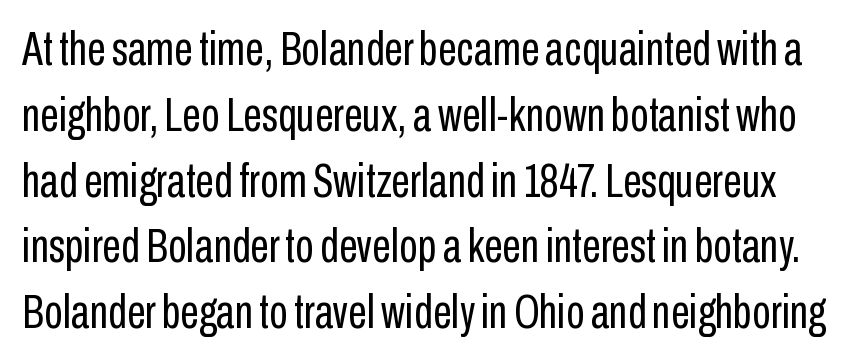
The letters advance in unequal steps, a hallmark of proportional type. The block of text has a typical density, with ordinary space between rows. Glyph-to-glyph distance matches everyday printed text. Weight: regular or lighter. The typeface chosen for these lines omits serifs.
